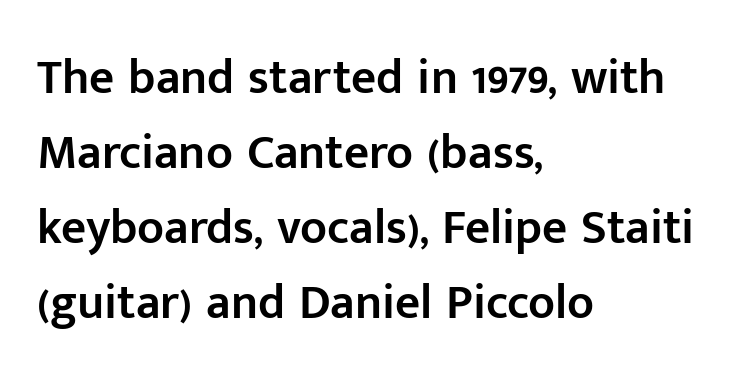
Check under the words: just untouched page. These lines are composed in type without serifs. Leading matches the norm, producing a regular column. The face used here is rendered with its standard letterfit. Each glyph is drawn with semibold strokes, heavier than normal yet not fully bold. Characters remain perfectly vertical along every line.
